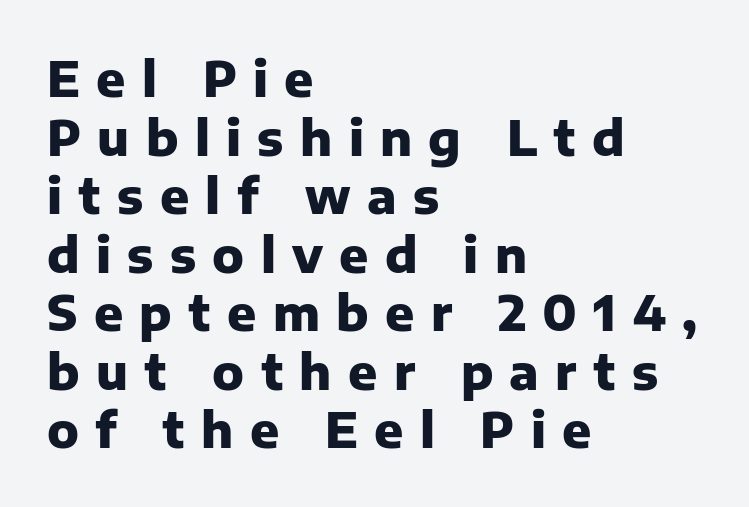
The image shows 48 px heavy sans-serif type, upright; set left-aligned, line spacing 1.22x, unusually wide letter spacing (+0.34 em), not underlined; low stroke contrast and a medium x-height.
